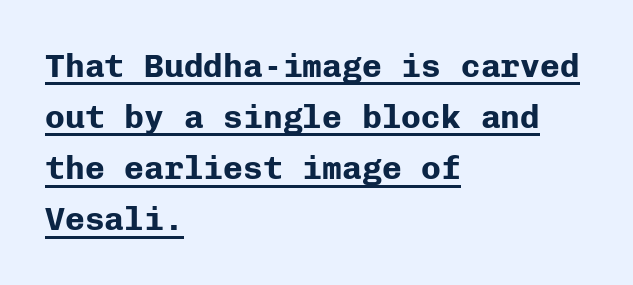
Check where the strokes stop: nothing finishes them off — pure sans. How are the letters spaced? Ordinarily, with no added tracking. Rows of type keep a routine distance in the vertical direction. Is this a fixed-width face? Yes — each glyph sits in an identical cell. The specimen reads as upright at a glance.
